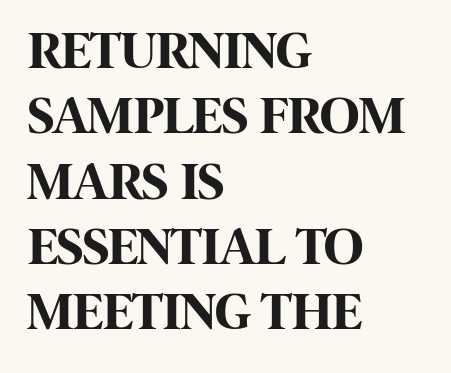
Does the type have serifs? No, each stem ends abruptly. Note the varied advance widths — an 'i' is clearly narrower than an 'm'. The letters sit at their default tracking, neither squeezed nor spread. The baseline area is clear. The font's upright variant was chosen for this text.
